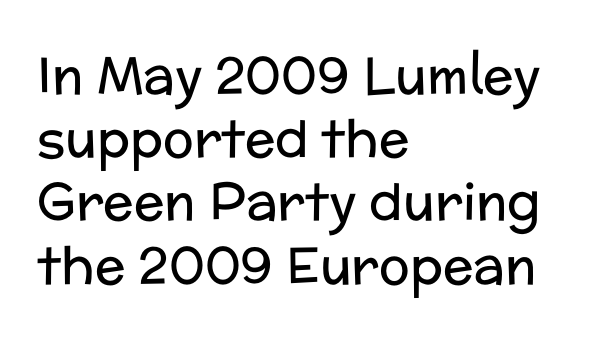
{"serif": "no", "italic": "no", "bold": "no", "weight": "regular", "width": "normal", "stroke_contrast": "low", "x_height": "medium", "monospaced": "no", "underline": "no", "align": "left", "line_spacing_ratio": 1.24, "letter_spacing": "normal", "letter_spacing_em": 0.0, "glyph_px": 51}
